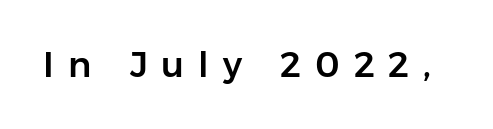
Q: Is the text italic (slanted)? A: No, it is upright.
Q: Is the typeface a serif or a sans-serif typeface? A: Sans-serif.
Q: Is the text underlined? A: No.
Q: Is the spacing between letters normal or unusually wide? A: Unusually wide.
Q: Width (condensed, normal, or wide)? A: Normal.
Q: Stroke contrast? A: Low.
Q: x-height? A: Medium.
Q: Monospaced? A: No.
